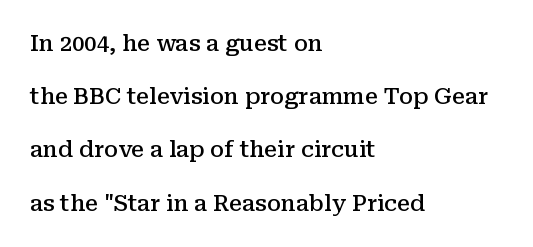
Q: Is the text bold? A: Semi-bold.
Q: Is the text italic (slanted)? A: No, it is upright.
Q: Is the text underlined? A: No.
Q: How is the paragraph aligned? A: Left-aligned.
Q: Is the spacing between letters normal or unusually wide? A: Normal.
Q: Is the spacing between lines tight, normal or loose? A: Loose.
